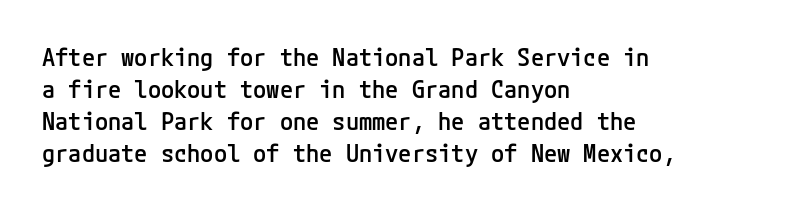
The image shows 24 px text type, upright; set left-aligned, normal line spacing (1.34x), normal letter spacing, not underlined.
